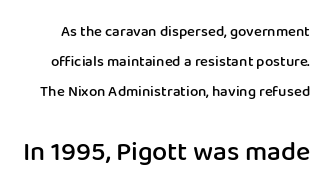
The image shows 27 px text type, upright; set loose line spacing (1.99x), normal letter spacing, not underlined; the second (bottom) block is 1.8x larger.
